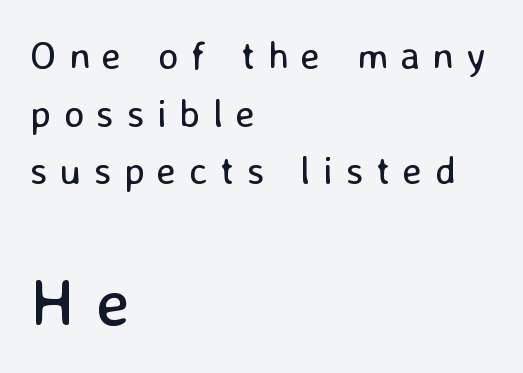
The image shows 68 px regular-weight sans-serif type, upright; set left-aligned, normal line spacing (1.48x), unusually wide letter spacing (+0.32 em), not underlined; the second (bottom) block is 1.74x larger; low stroke contrast and a medium x-height.
